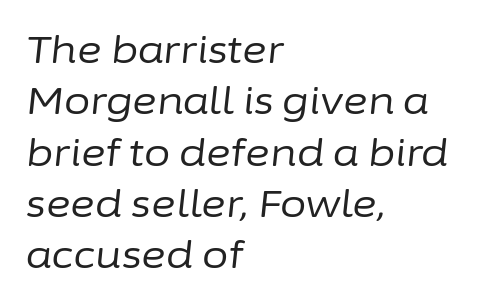
Q: Is the text bold? A: No.
Q: Is the text italic (slanted)? A: Yes, it leans right by about 6 degrees.
Q: Is the text underlined? A: No.
Q: How is the paragraph aligned? A: Left-aligned.
Q: Is the spacing between letters normal or unusually wide? A: Normal.
Q: Is the spacing between lines tight, normal or loose? A: Normal.
Q: Width (condensed, normal, or wide)? A: Normal.
Q: Stroke contrast? A: Low.
Q: x-height? A: Medium.
Q: Monospaced? A: No.
